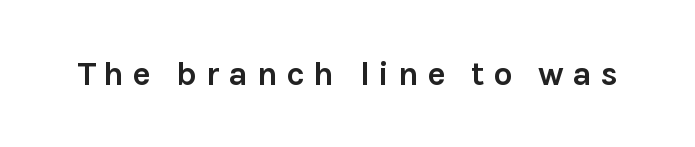
Q: Is the text bold? A: Yes.
Q: Is the text italic (slanted)? A: No, it is upright.
Q: Is the typeface a serif or a sans-serif typeface? A: Sans-serif.
Q: Is the text underlined? A: No.
Q: Is the spacing between letters normal or unusually wide? A: Unusually wide.
Q: Width (condensed, normal, or wide)? A: Normal.
Q: x-height? A: Medium.
Q: Monospaced? A: No.
